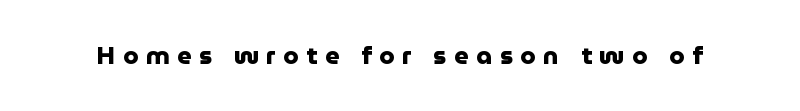
Is the letter spacing exaggerated? Yes — the characters are pushed far apart. Quick note: not italic, upright. Anything drawn beneath the words? Only blank space. Summary of weight: heavy, a full bold.
